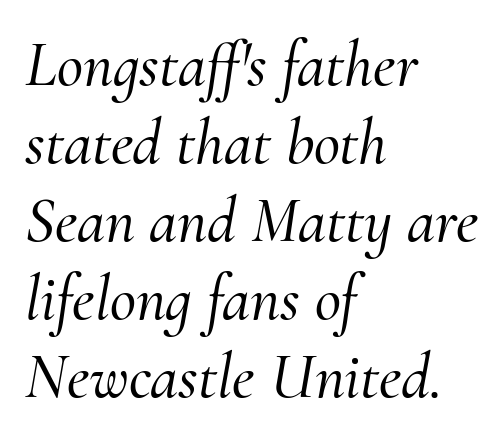
The image shows 64 px serif type, italic (leaning right); set left-aligned, line spacing 1.22x, normal letter spacing, not underlined; medium stroke contrast and a small x-height.
